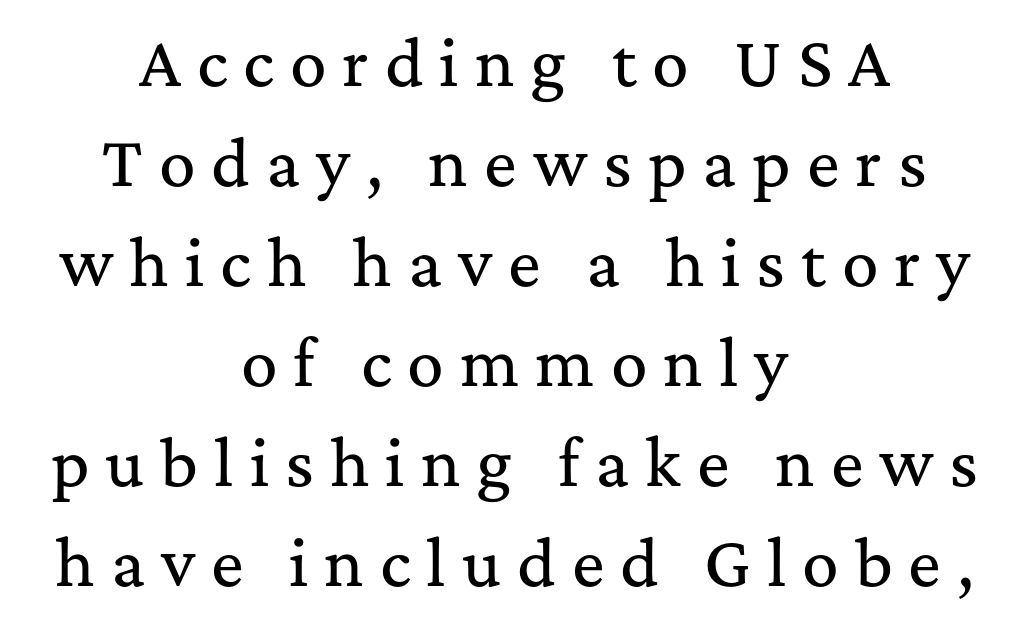
I'd call this a serif setting — the letters wear small feet. The area under the type is left untouched. Reading down the block, each line starts at a different indent, mirrored at its end. Someone cranked the tracking dial way up on this one. Baseline-to-baseline distance is the conventional proportion of letter height.
